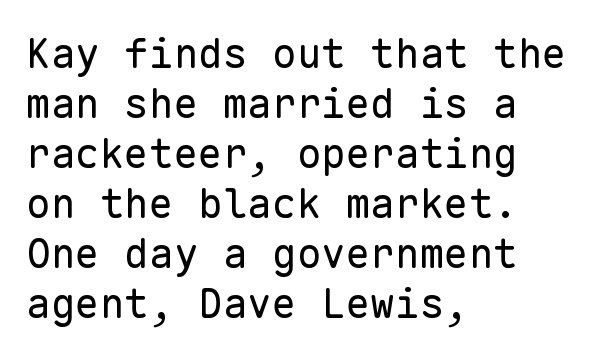
Q: Is the text bold? A: No.
Q: Is the text italic (slanted)? A: No, it is upright.
Q: Is the typeface a serif or a sans-serif typeface? A: Sans-serif.
Q: Is the text underlined? A: No.
Q: How is the paragraph aligned? A: Left-aligned.
Q: Is the spacing between letters normal or unusually wide? A: Normal.
Q: Width (condensed, normal, or wide)? A: Normal.
Q: Stroke contrast? A: Low.
Q: x-height? A: Medium.
Q: Monospaced? A: Yes.
